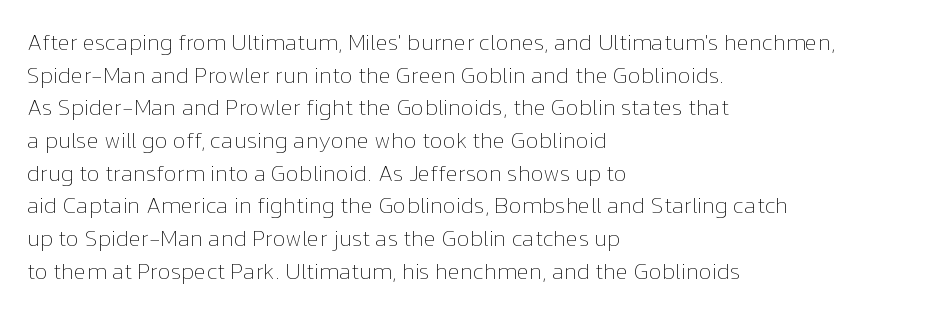
Characters follow at the spacing the type designer built in. The letterforms sit at book weight or below. Rendered with straight, roman letterforms. The rows are spaced the way most documents space them. The strip under each line holds only bare page.
